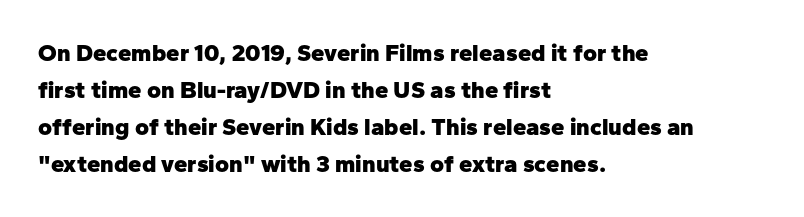
These lines sit exactly where default settings would place them. Descenders are the only things crossing below the line. As a designer I'd log this as weight 700, bold. Where is the straight margin? On the left. The axis of the letterforms is exactly vertical. No extra tracking has been applied to these lines.
